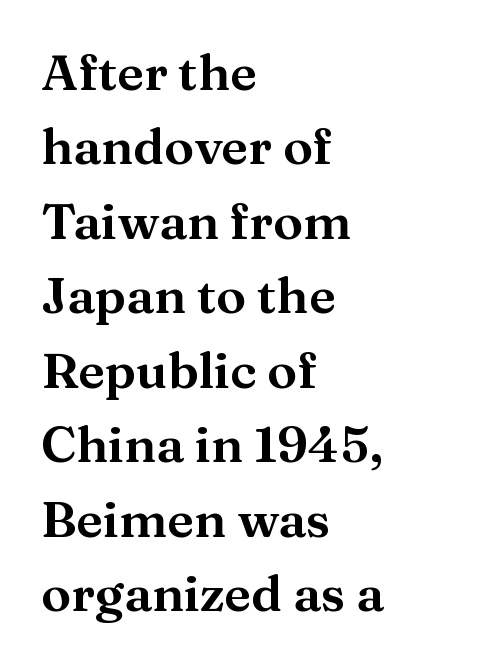
If you drew a line through each stem, it would be perfectly vertical. This sample has the flowing, uneven cadence of proportional lettering. Is this a sans? No — the strokes have serifs. The letters sit at their default tracking, neither squeezed nor spread. Successive baselines arrive at the customary interval. The lines are quadded left.
